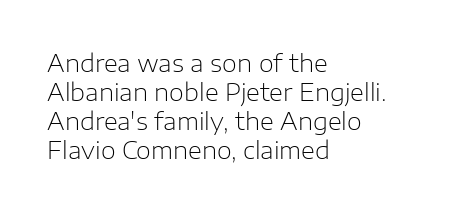
Q: Is the text bold? A: No.
Q: Is the text italic (slanted)? A: No, it is upright.
Q: Is the text underlined? A: No.
Q: How is the paragraph aligned? A: Left-aligned.
Q: Is the spacing between letters normal or unusually wide? A: Normal.
